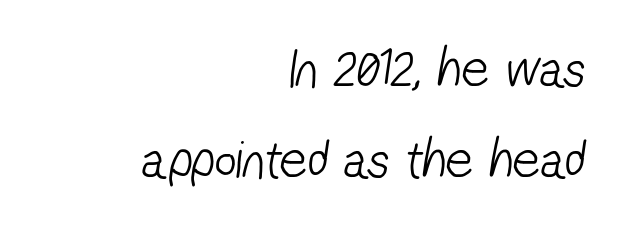
Q: Is the text bold? A: No.
Q: Is the typeface a serif or a sans-serif typeface? A: Sans-serif.
Q: Is the text underlined? A: No.
Q: How is the paragraph aligned? A: Right-aligned.
Q: Is the spacing between letters normal or unusually wide? A: Normal.
Q: Is the spacing between lines tight, normal or loose? A: Normal.
Q: Width (condensed, normal, or wide)? A: Condensed.
Q: Stroke contrast? A: Low.
Q: x-height? A: Medium.
Q: Monospaced? A: No.
